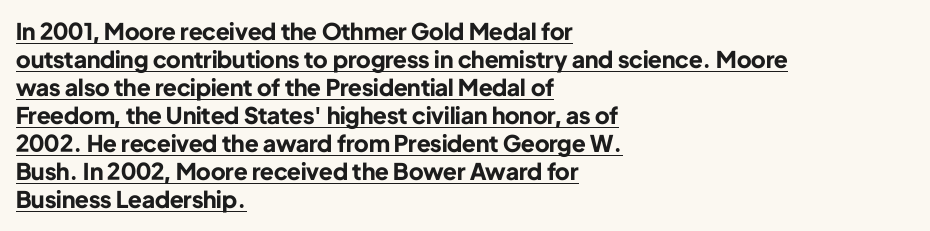
The image shows 23 px bold type, upright; set left-aligned, line spacing 1.22x, normal letter spacing, underlined.
